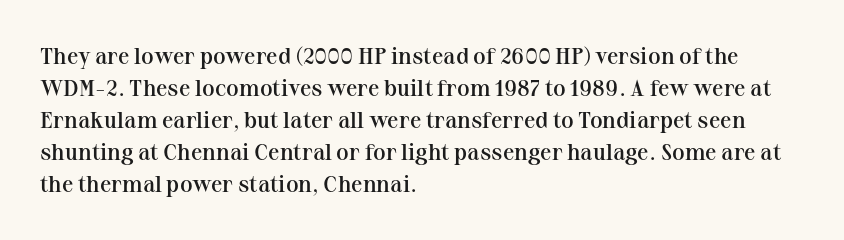
{"italic": "no", "bold": "semi", "underline": "no", "align": "left", "line_spacing": "normal", "line_spacing_ratio": 1.39, "letter_spacing": "normal", "letter_spacing_em": 0.0, "glyph_px": 23}
